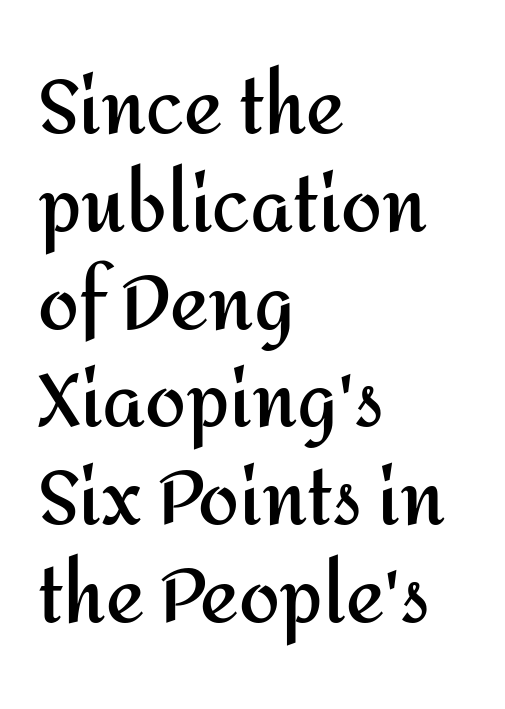
Q: Is the text bold? A: Yes.
Q: Is the text italic (slanted)? A: No, it is upright.
Q: Is the typeface a serif or a sans-serif typeface? A: Sans-serif.
Q: Is the text underlined? A: No.
Q: How is the paragraph aligned? A: Left-aligned.
Q: Is the spacing between letters normal or unusually wide? A: Normal.
Q: Is the spacing between lines tight, normal or loose? A: Normal.
Q: Width (condensed, normal, or wide)? A: Normal.
Q: Stroke contrast? A: Medium.
Q: x-height? A: Medium.
Q: Monospaced? A: No.
